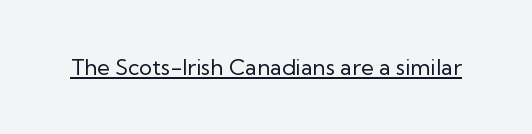
Does a line run under the words? Yes, clearly. Each word holds together tightly as a unit, with standard inter-letter gaps. When letters stand straight like this, we call the style roman or upright. Compared with a typical body face, this is equally light or lighter still.
